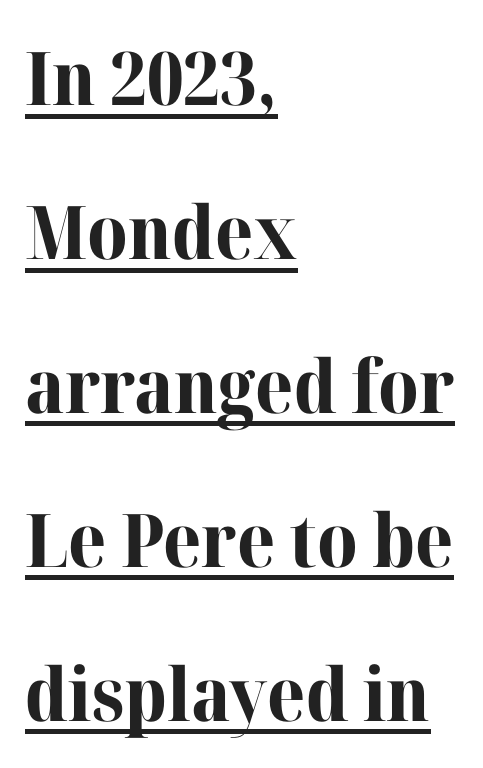
The image shows 74 px bold serif type, upright; set left-aligned, loose line spacing (2.08x), normal letter spacing, underlined; high stroke contrast and a medium x-height.
